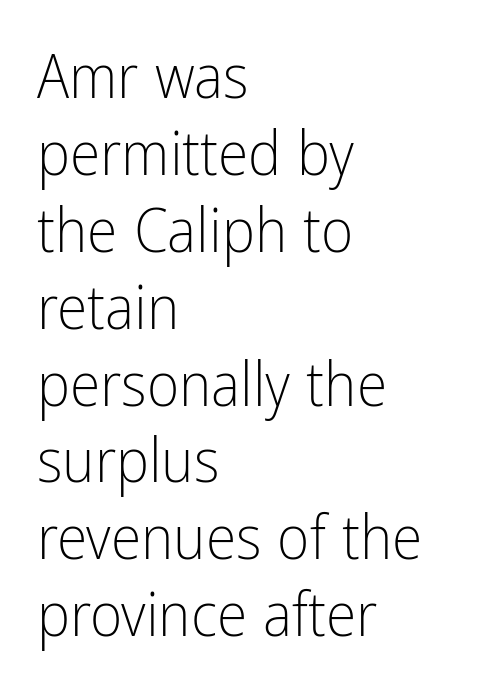
Q: Is the text bold? A: No.
Q: Is the text italic (slanted)? A: No, it is upright.
Q: Is the typeface a serif or a sans-serif typeface? A: Sans-serif.
Q: Is the text underlined? A: No.
Q: How is the paragraph aligned? A: Left-aligned.
Q: Is the spacing between letters normal or unusually wide? A: Normal.
Q: Width (condensed, normal, or wide)? A: Condensed.
Q: Stroke contrast? A: Low.
Q: x-height? A: Medium.
Q: Monospaced? A: No.
